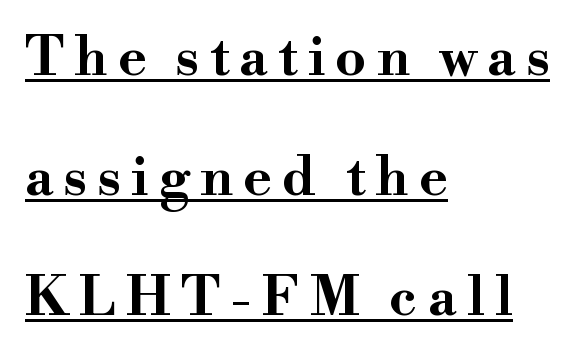
The image shows 54 px bold, wide serif type, upright; set left-aligned, loose line spacing (2.22x), underlined; high stroke contrast and a small x-height.
